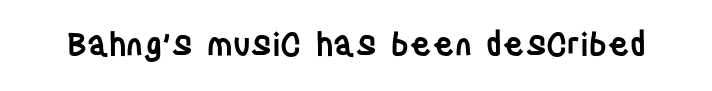
Q: Is the text bold? A: Semi-bold.
Q: Is the text italic (slanted)? A: No, it is upright.
Q: Is the typeface a serif or a sans-serif typeface? A: Sans-serif.
Q: Is the text underlined? A: No.
Q: Is the spacing between letters normal or unusually wide? A: Normal.
Q: Width (condensed, normal, or wide)? A: Condensed.
Q: Stroke contrast? A: Low.
Q: x-height? A: Large.
Q: Monospaced? A: No.
